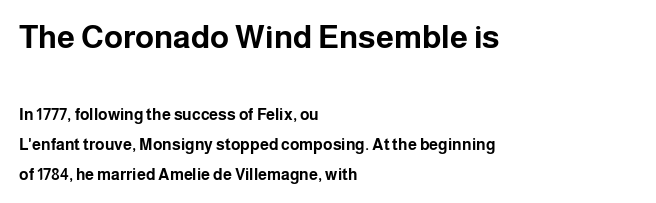
The image shows 32 px bold sans-serif type, upright; set left-aligned, line spacing 1.88x, normal letter spacing, not underlined; the first (top) block is 2.0x larger; low stroke contrast and a medium x-height.
